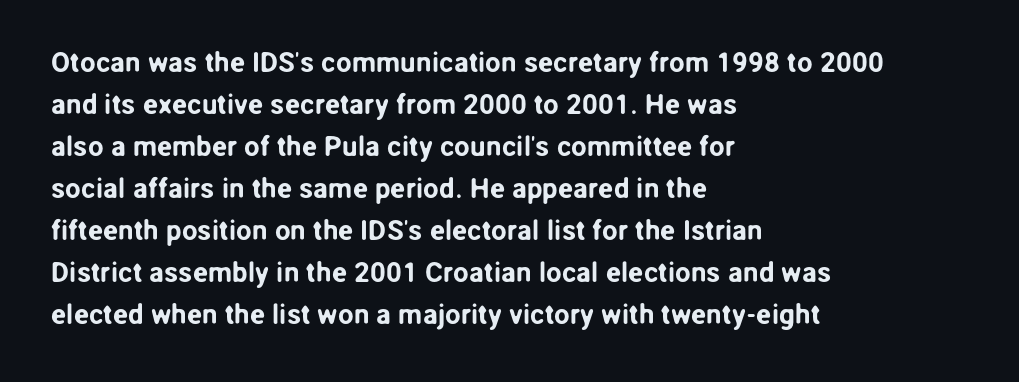
This is sans-serif lettering, the kind often seen on screens and signage. Summary of vertical rhythm: regular, with standard interline spacing. Note the varied advance widths — an 'i' is clearly narrower than an 'm'. Students, note that the glyphs here touch the page at normal intervals. No italicization has been applied; the sample stays upright.
